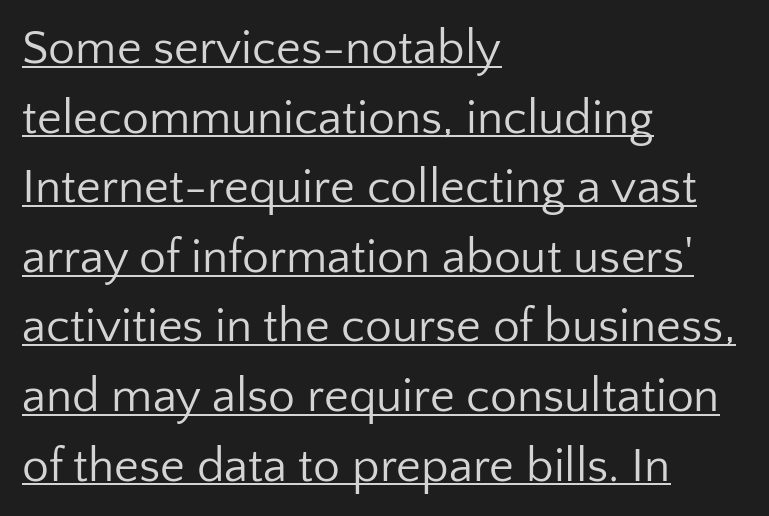
What kind of face is this? One without serifs — a sans. Summary of vertical rhythm: regular, with standard interline spacing. Weight: regular or lighter. The passage shown has conventional tracking throughout. Looks like regular typesetting: each glyph gets only the width it needs.
